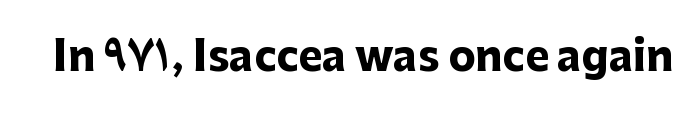
Is this a fixed-width face? No — the glyphs have proportional, varying widths. The type sits square on the baseline with zero lean. Nope, no serifs anywhere on these letters. Observe the ordinary spacing: letters are neighbours, not strangers. The area under the type is left untouched.
